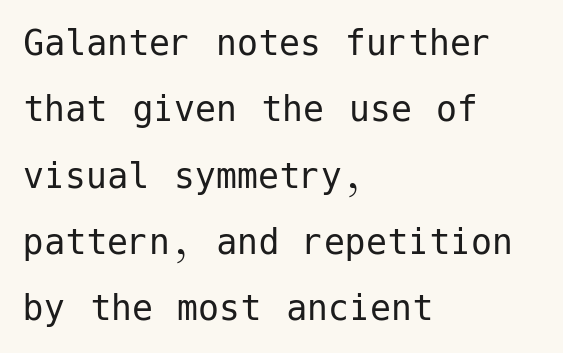
The image shows 42 px regular-weight sans-serif type, upright; set left-aligned, normal line spacing (1.58x), normal letter spacing, not underlined; low stroke contrast and a medium x-height.
